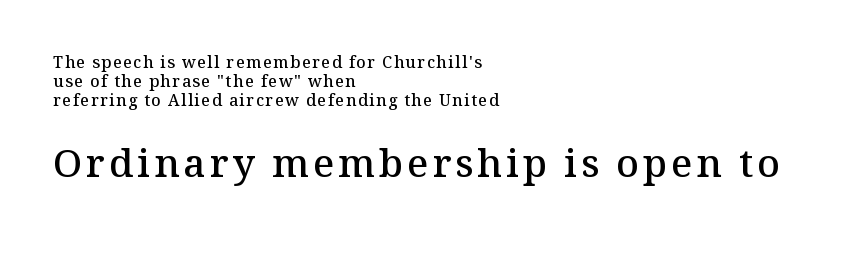
The image shows 39 px semibold serif type, upright; set left-aligned, line spacing 1.19x, not underlined; the second (bottom) block is 2.44x larger; medium stroke contrast and a medium x-height.
